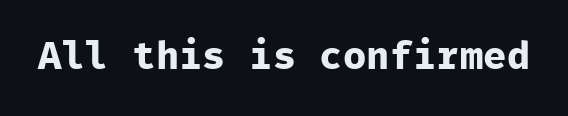
The image shows 39 px bold sans-serif type, upright, monospaced; set normal letter spacing, not underlined; low stroke contrast and a medium x-height.
